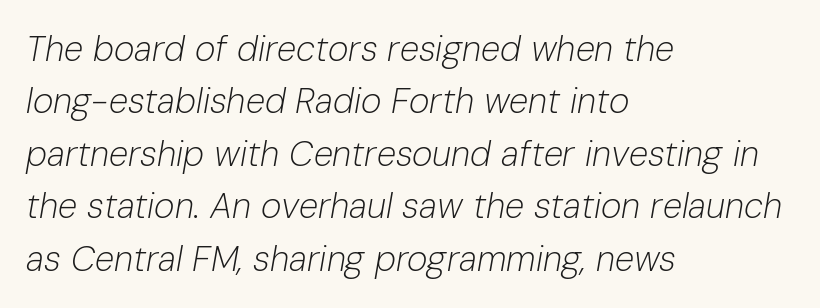
{"italic": "yes", "lean": "right", "slant_degrees": 10, "bold": "no", "weight": "light", "width": "normal", "stroke_contrast": "low", "x_height": "medium", "monospaced": "no", "underline": "no", "align": "left", "line_spacing": "normal", "line_spacing_ratio": 1.5, "letter_spacing": "normal", "letter_spacing_em": 0.0, "glyph_px": 35}
